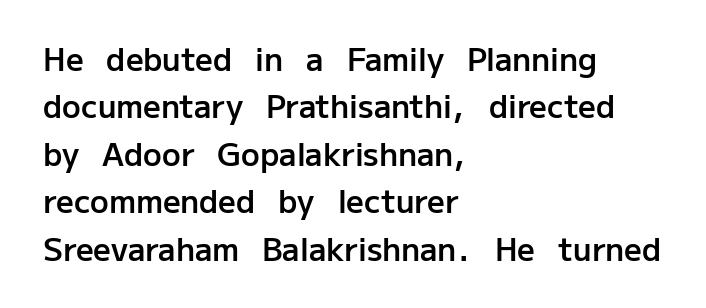
Q: Is the text bold? A: Semi-bold.
Q: Is the text italic (slanted)? A: No, it is upright.
Q: Is the typeface a serif or a sans-serif typeface? A: Sans-serif.
Q: Is the text underlined? A: No.
Q: How is the paragraph aligned? A: Left-aligned.
Q: Is the spacing between letters normal or unusually wide? A: Normal.
Q: Is the spacing between lines tight, normal or loose? A: Normal.
Q: Width (condensed, normal, or wide)? A: Normal.
Q: Stroke contrast? A: Low.
Q: x-height? A: Medium.
Q: Monospaced? A: No.
